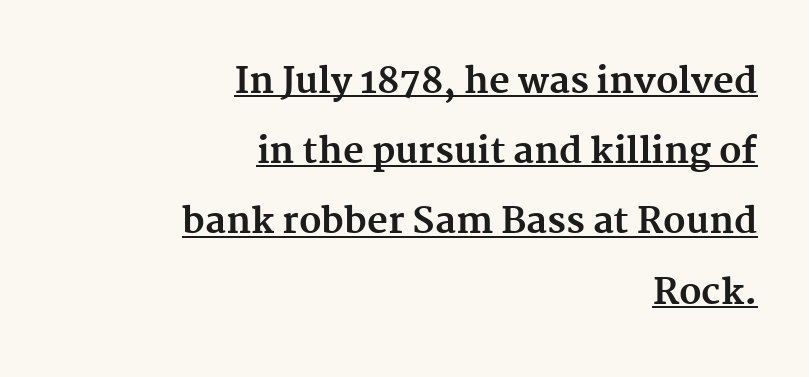
Notice how thick the strokes are: this is what a full bold looks like. Each word holds together tightly as a unit, with standard inter-letter gaps. Line ends are locked; line starts wander. Notice the wide empty band between every row — that's loose leading. Think of a printed novel: that variable character pitch is what you see here. This rendering features underlined lettering.
